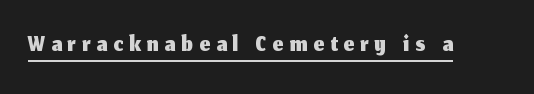
Upright lettering throughout. This rendering employs a face without finishing strokes, i.e., a sans-serif. Do the characters align in a grid? No, the font is proportional. The face used here appears with an underline applied.
